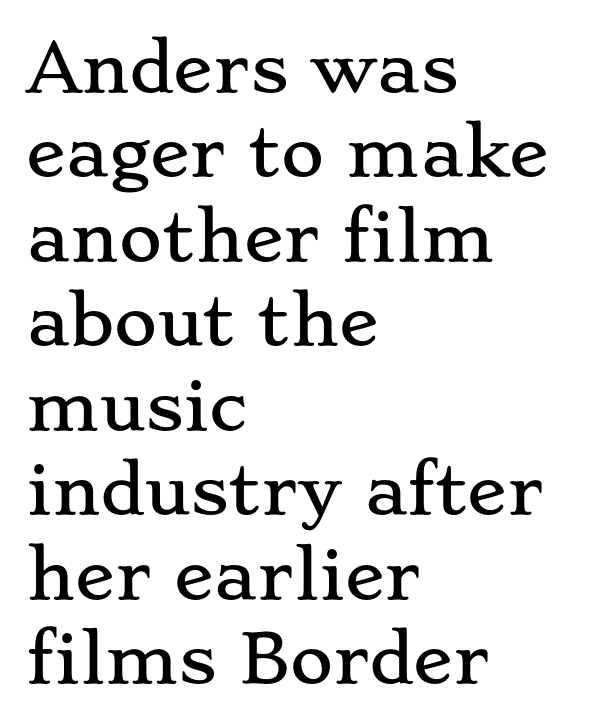
The image shows 66 px wide serif type, upright; set left-aligned, normal line spacing (1.28x), normal letter spacing, not underlined; low stroke contrast and a small x-height.
